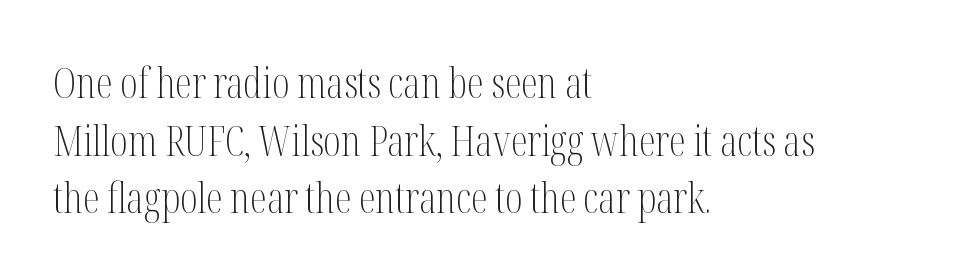
The image shows 42 px light, condensed serif type, upright; set left-aligned, normal line spacing (1.37x), normal letter spacing, not underlined; medium stroke contrast and a medium x-height.
